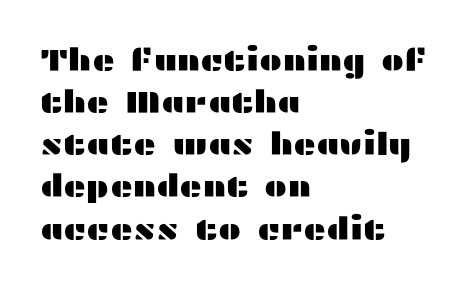
Q: Is the text italic (slanted)? A: No, it is upright.
Q: Is the typeface a serif or a sans-serif typeface? A: Sans-serif.
Q: Is the text underlined? A: No.
Q: How is the paragraph aligned? A: Left-aligned.
Q: Is the spacing between letters normal or unusually wide? A: Normal.
Q: Is the spacing between lines tight, normal or loose? A: Normal.
Q: Width (condensed, normal, or wide)? A: Wide.
Q: Stroke contrast? A: Medium.
Q: x-height? A: Medium.
Q: Monospaced? A: No.
